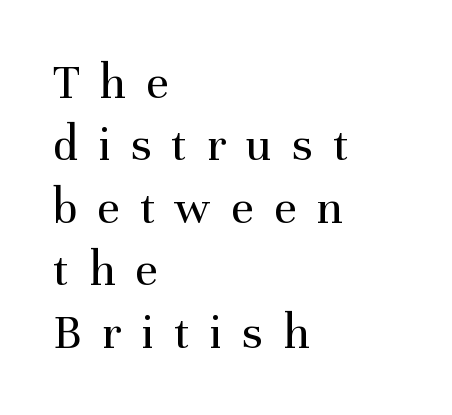
The image shows 50 px regular-weight serif type, upright; set left-aligned, normal line spacing (1.25x), unusually wide letter spacing (+0.4 em), not underlined; medium stroke contrast and a medium x-height.
